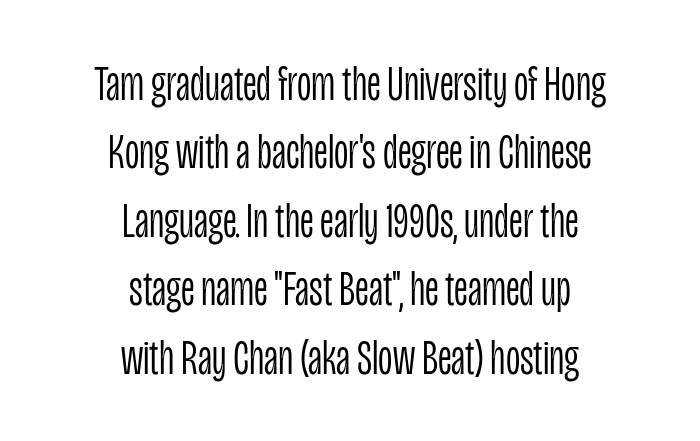
The image shows 50 px light, condensed sans-serif type, upright; set centered, normal line spacing (1.37x), normal letter spacing, not underlined; low stroke contrast and a large x-height.
